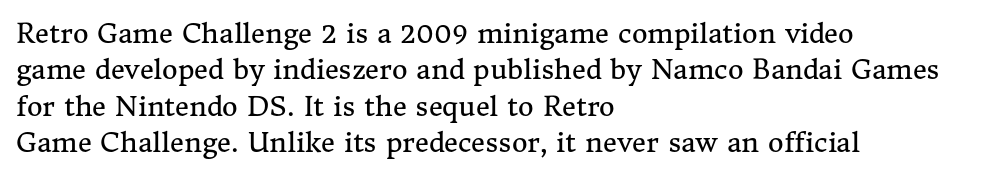
The image shows 27 px text type, upright; set left-aligned, normal line spacing (1.35x), normal letter spacing, not underlined.
